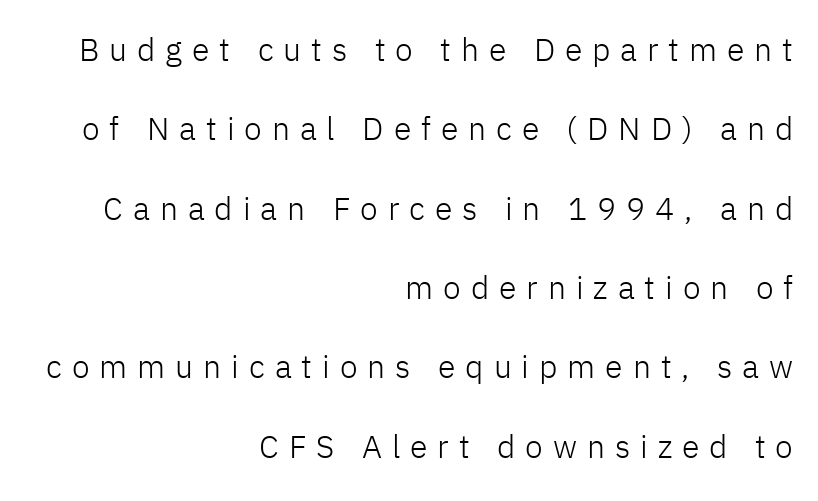
Q: Is the text bold? A: No.
Q: Is the text italic (slanted)? A: No, it is upright.
Q: Is the typeface a serif or a sans-serif typeface? A: Sans-serif.
Q: Is the text underlined? A: No.
Q: How is the paragraph aligned? A: Right-aligned.
Q: Is the spacing between letters normal or unusually wide? A: Unusually wide.
Q: Is the spacing between lines tight, normal or loose? A: Loose.
Q: Width (condensed, normal, or wide)? A: Normal.
Q: Stroke contrast? A: Low.
Q: x-height? A: Medium.
Q: Monospaced? A: No.
